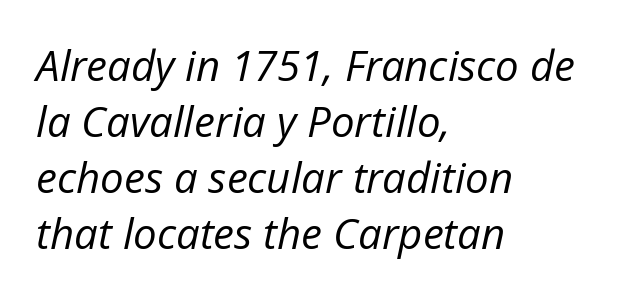
Q: Is the text bold? A: No.
Q: Is the text italic (slanted)? A: Yes, it leans right by about 12 degrees.
Q: Is the text underlined? A: No.
Q: How is the paragraph aligned? A: Left-aligned.
Q: Is the spacing between letters normal or unusually wide? A: Normal.
Q: Is the spacing between lines tight, normal or loose? A: Normal.
Q: Width (condensed, normal, or wide)? A: Normal.
Q: Stroke contrast? A: Low.
Q: x-height? A: Medium.
Q: Monospaced? A: No.
